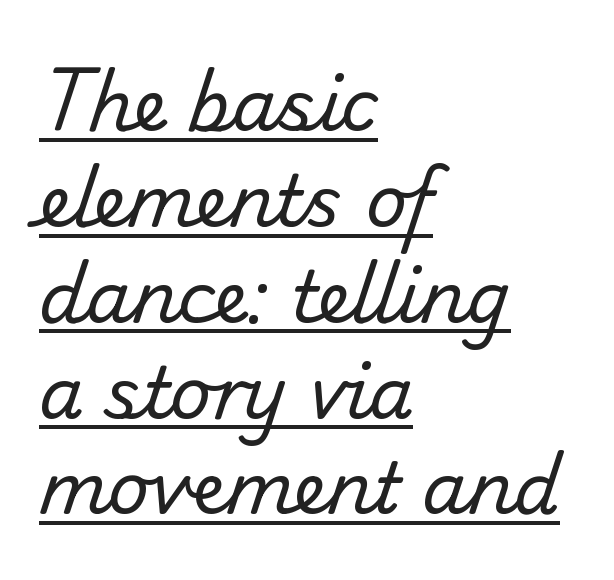
One-word summary of the alignment: left. Caption: face not bold, strokes unweighted. The typeface chosen for these lines omits serifs. Glyph-to-glyph distance matches everyday printed text. How would I describe the line gaps? Plain and ordinary. Underline: present.
